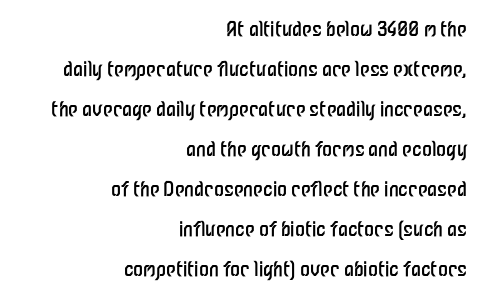
The image shows 20 px text type, upright; set right-aligned, loose line spacing (2.0x), normal letter spacing, not underlined.
